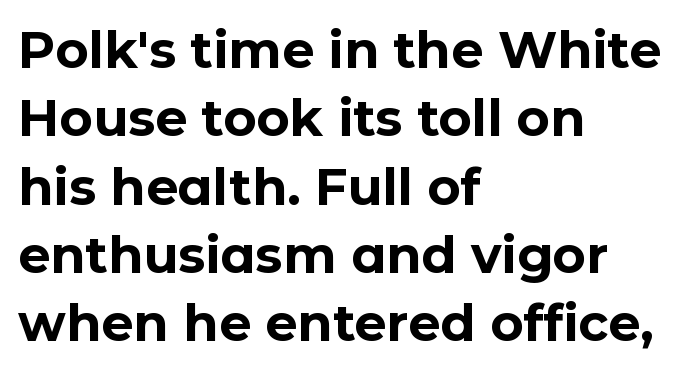
{"serif": "no", "italic": "no", "bold": "yes", "weight": "bold", "width": "normal", "stroke_contrast": "low", "x_height": "medium", "monospaced": "no", "underline": "no", "align": "left", "line_spacing": "normal", "line_spacing_ratio": 1.34, "letter_spacing": "normal", "letter_spacing_em": 0.0, "glyph_px": 51}
